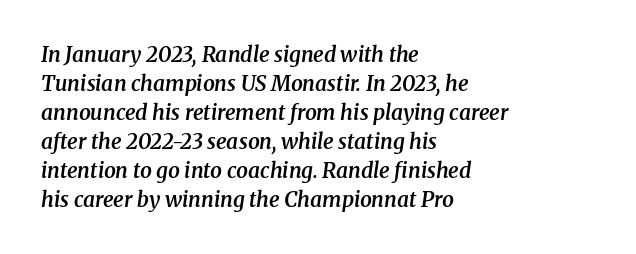
The image shows 21 px text type, italic (leaning right); set left-aligned, normal line spacing (1.38x), normal letter spacing, not underlined.
